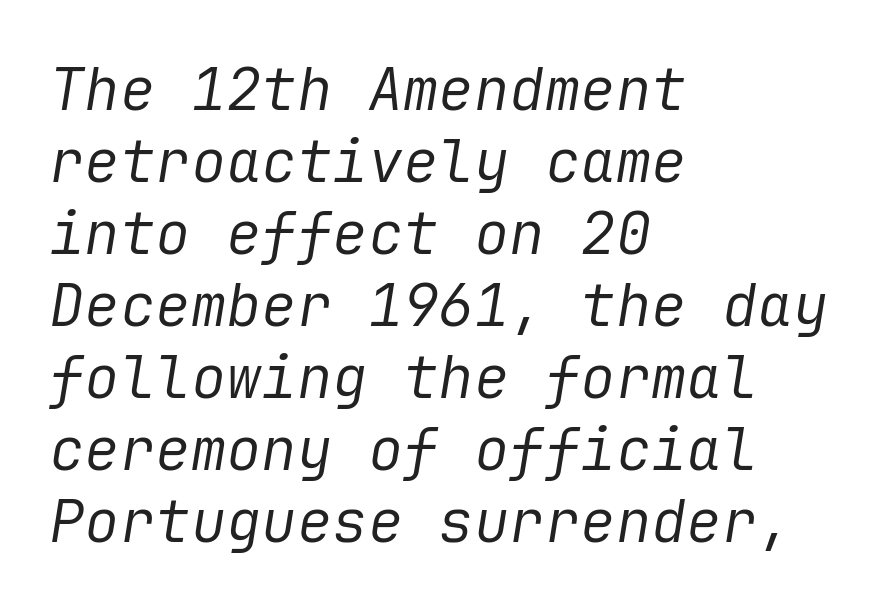
{"italic": "yes", "lean": "right", "slant_degrees": 9, "bold": "no", "weight": "regular", "width": "normal", "stroke_contrast": "low", "x_height": "medium", "underline": "no", "align": "left", "line_spacing_ratio": 1.22, "letter_spacing": "normal", "letter_spacing_em": 0.0, "glyph_px": 59}
